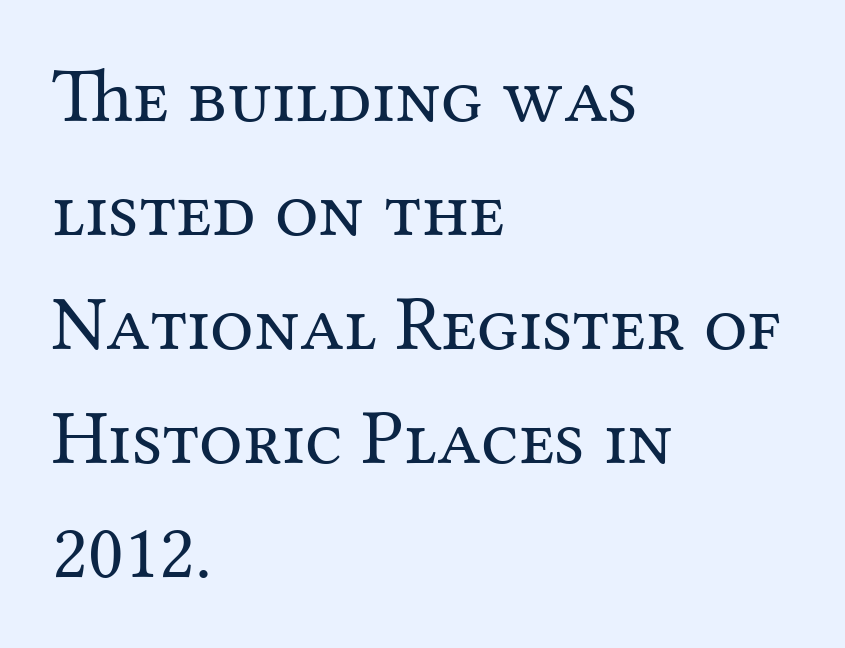
The image shows 77 px regular-weight serif type, upright; set left-aligned, normal line spacing (1.48x), normal letter spacing, not underlined; medium stroke contrast and a medium x-height.
